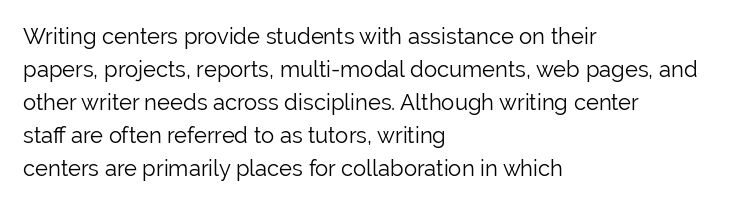
The image shows 22 px text type, upright; set left-aligned, normal line spacing (1.5x), normal letter spacing, not underlined.
